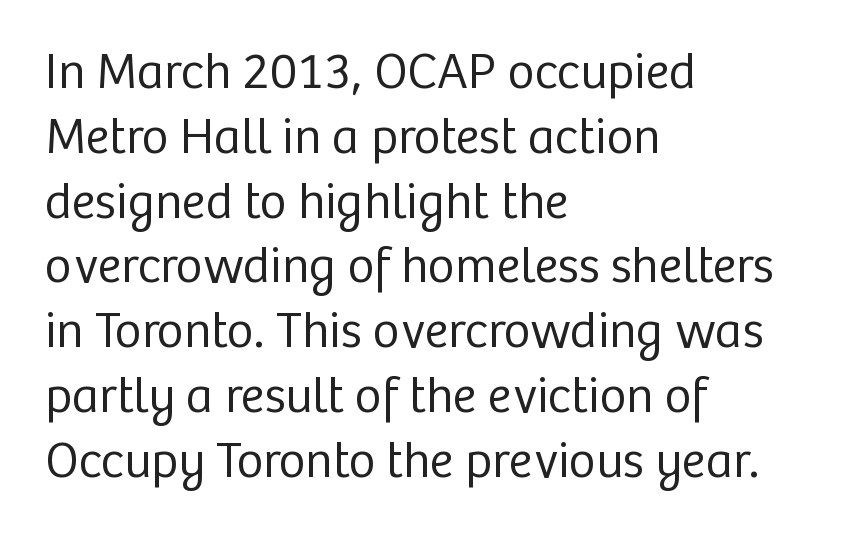
The image shows 51 px regular-weight sans-serif type, upright; set left-aligned, normal line spacing (1.27x), normal letter spacing, not underlined; low stroke contrast and a medium x-height.
